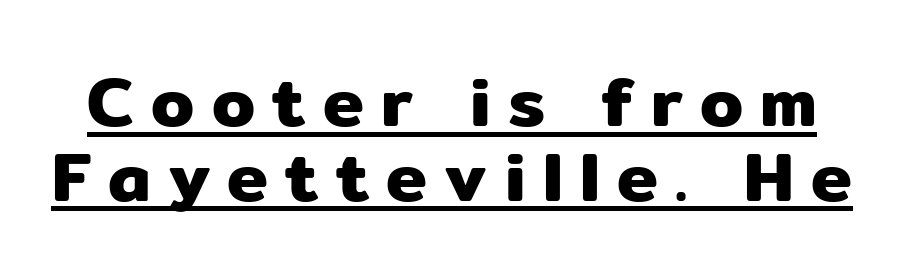
The image shows 69 px sans-serif type, upright; set tight line spacing (1.08x), unusually wide letter spacing (+0.25 em), underlined; low stroke contrast and a medium x-height.
